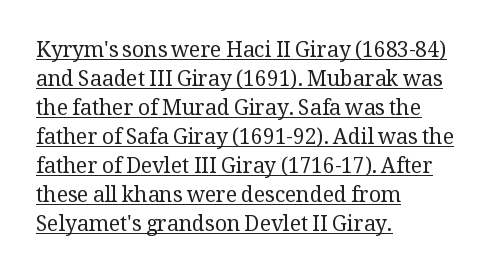
{"italic": "no", "bold": "no", "underline": "yes", "align": "left", "line_spacing": "normal", "line_spacing_ratio": 1.38, "letter_spacing": "normal", "letter_spacing_em": 0.0, "glyph_px": 21}
